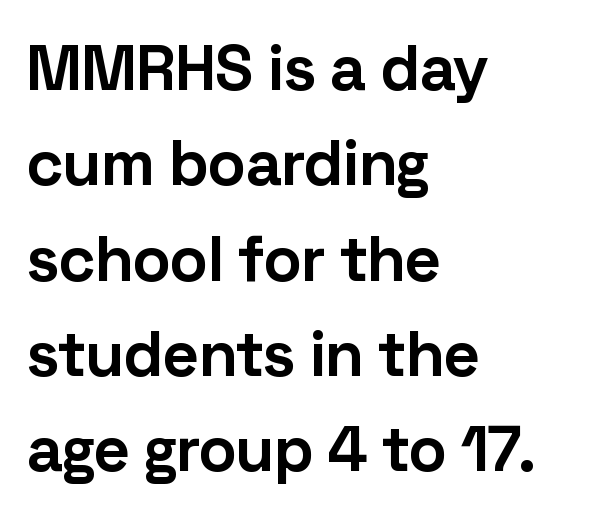
{"serif": "no", "italic": "no", "bold": "yes", "weight": "bold", "width": "normal", "stroke_contrast": "low", "x_height": "medium", "monospaced": "no", "underline": "no", "align": "left", "line_spacing": "normal", "line_spacing_ratio": 1.49, "letter_spacing": "normal", "letter_spacing_em": 0.0, "glyph_px": 64}
